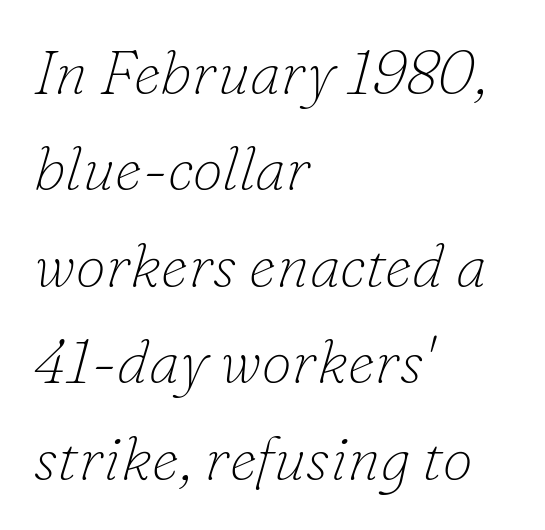
The image shows 61 px thin serif type, italic (leaning right); set left-aligned, normal line spacing (1.58x), normal letter spacing, not underlined; low stroke contrast and a small x-height.
